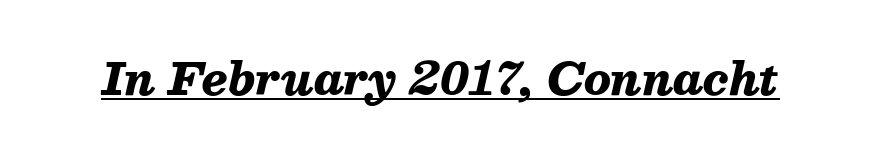
I'd describe the lettering as bold — thick and assertive. The lettering tilts uniformly, giving the passage an italic look. Varying glyph widths throughout — classic text-font behaviour. Words appear dense and cohesive because spacing is normal. Notice how a bar underscores the lettering throughout.
